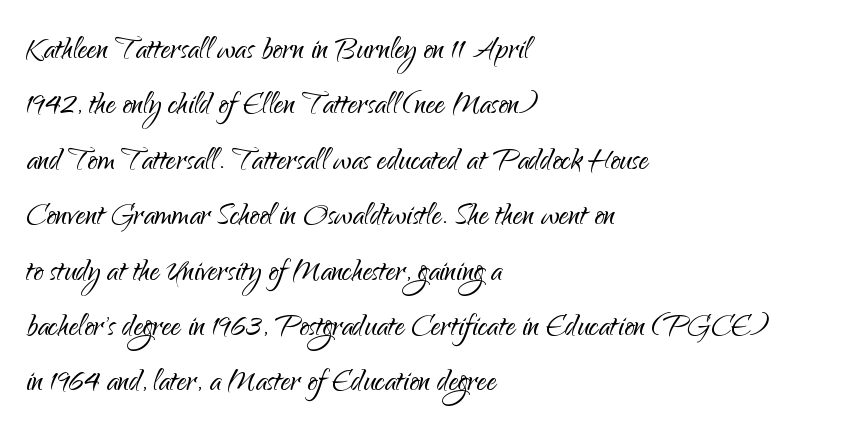
Stem width sits at or under what a default text font uses. A typesetter would call this proportional, since set widths differ per character. One-word summary of the alignment: left. This block has exactly the height ordinary leading produces. There is no visible air inserted between adjacent glyphs.
